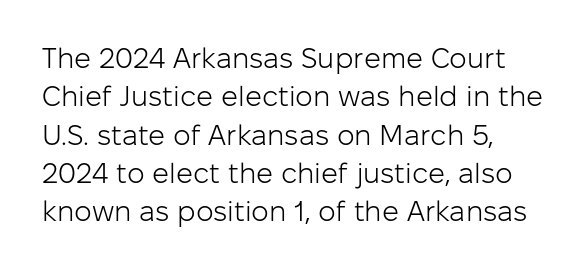
The image shows 28 px light sans-serif type, upright; set left-aligned, normal line spacing (1.37x), normal letter spacing, not underlined; low stroke contrast and a medium x-height.
